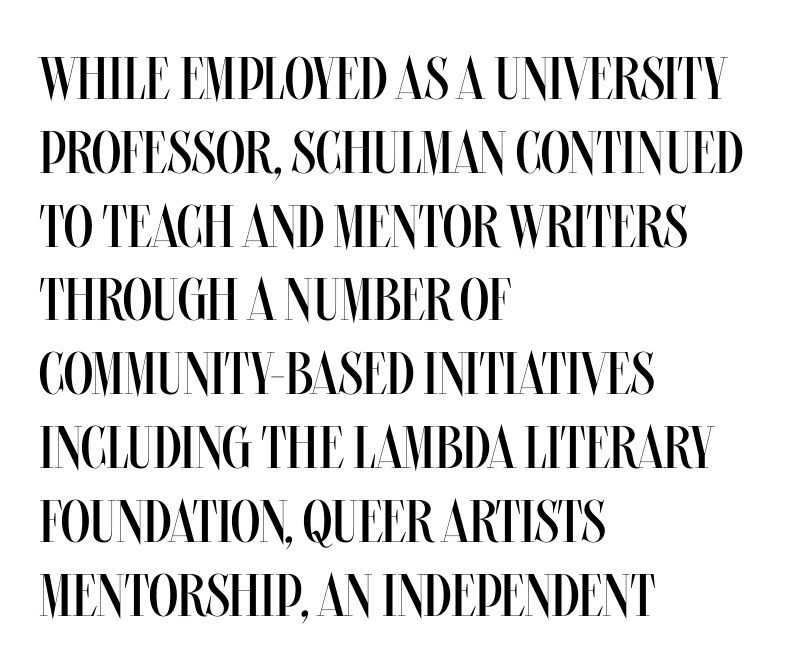
The image shows 60 px regular-weight, condensed type, upright; set left-aligned, line spacing 1.23x, normal letter spacing, not underlined; medium stroke contrast and a large x-height.
